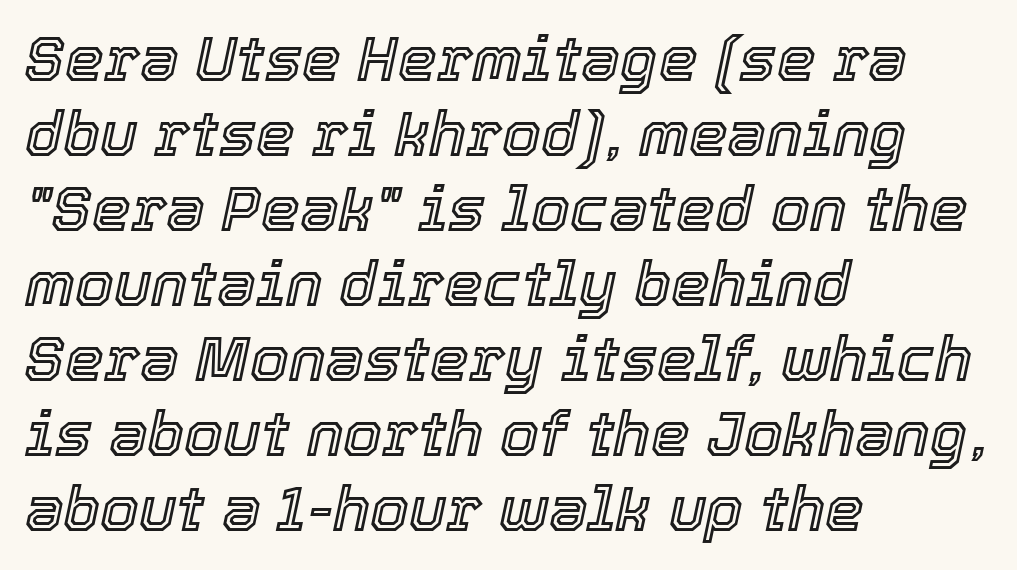
The image shows 62 px text type, italic (leaning right); set left-aligned, line spacing 1.21x, normal letter spacing, not underlined; a medium x-height.
